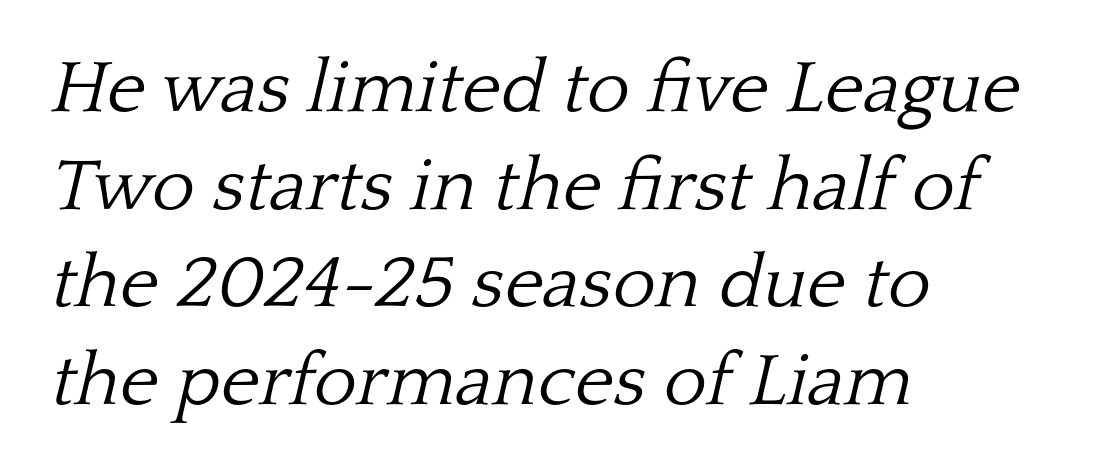
The image shows 74 px light serif type, italic (leaning right); set left-aligned, normal line spacing (1.32x), normal letter spacing, not underlined; low stroke contrast and a medium x-height.
